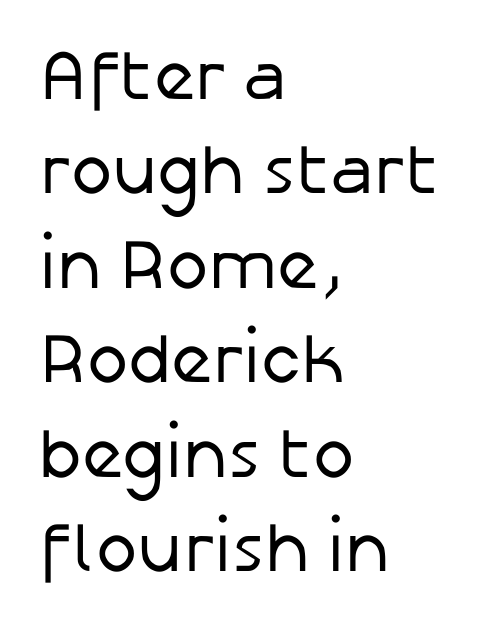
Q: Is the text bold? A: No.
Q: Is the text italic (slanted)? A: No, it is upright.
Q: Is the typeface a serif or a sans-serif typeface? A: Sans-serif.
Q: Is the text underlined? A: No.
Q: How is the paragraph aligned? A: Left-aligned.
Q: Is the spacing between letters normal or unusually wide? A: Normal.
Q: Is the spacing between lines tight, normal or loose? A: Normal.
Q: Width (condensed, normal, or wide)? A: Normal.
Q: Stroke contrast? A: Low.
Q: x-height? A: Medium.
Q: Monospaced? A: No.
